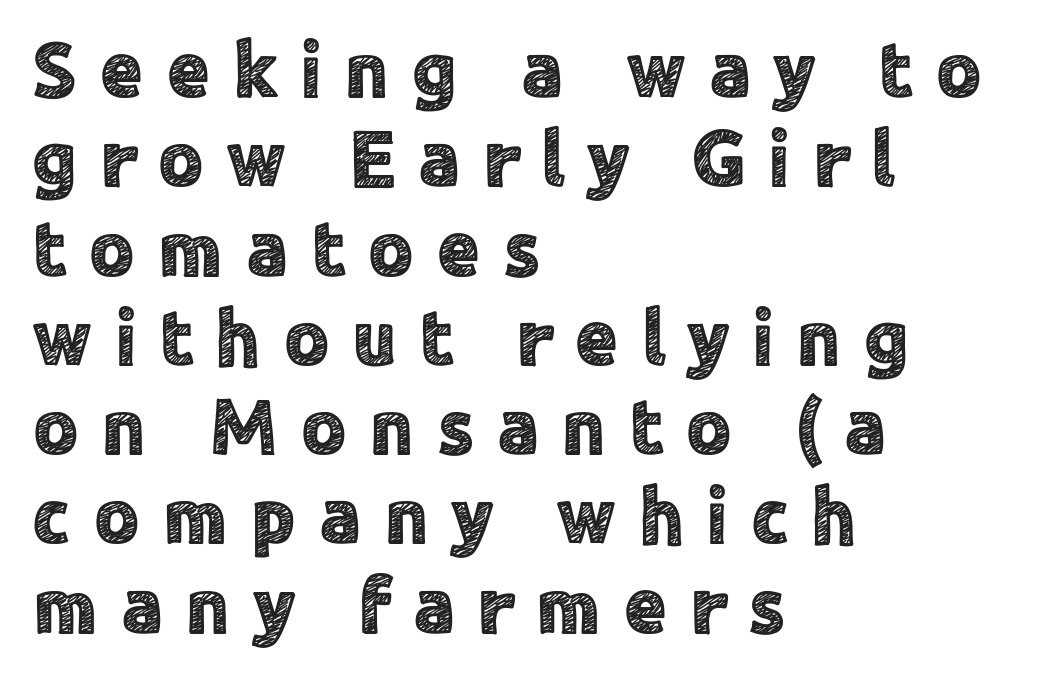
A sans-serif font was chosen for this passage. Line spacing here is tight. There is plenty of visible air inserted between adjacent glyphs. The lettering stays uniformly vertical, giving the passage a roman look.
